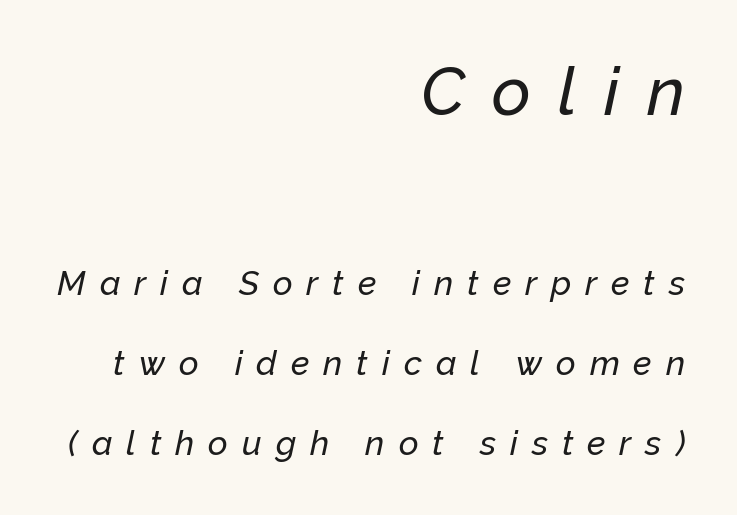
{"italic": "yes", "lean": "right", "slant_degrees": 12, "width": "normal", "stroke_contrast": "low", "x_height": "medium", "monospaced": "no", "underline": "no", "align": "right", "line_spacing": "loose", "line_spacing_ratio": 2.35, "letter_spacing": "wide", "letter_spacing_em": 0.41, "larger_block": "first", "size_ratio": 1.97, "glyph_px": 67}
